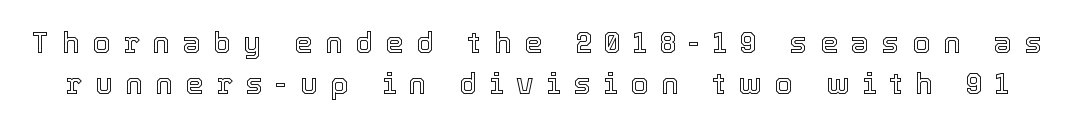
Q: Is the text italic (slanted)? A: No, it is upright.
Q: Is the text underlined? A: No.
Q: Is the spacing between letters normal or unusually wide? A: Unusually wide.
Q: Is the spacing between lines tight, normal or loose? A: Normal.
Q: Width (condensed, normal, or wide)? A: Normal.
Q: x-height? A: Medium.
Q: Monospaced? A: No.
